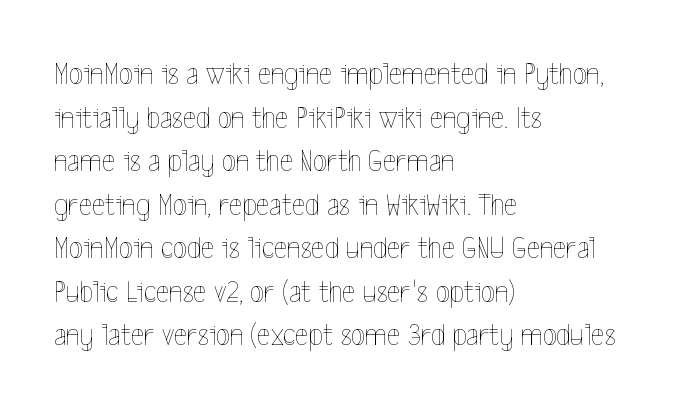
The image shows 32 px thin, condensed type, upright; set left-aligned, normal line spacing (1.36x), normal letter spacing, not underlined; a medium x-height.
